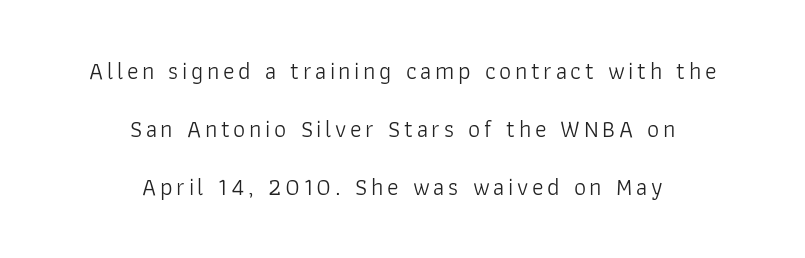
The image shows 24 px text type, upright; set centered, loose line spacing (2.42x), not underlined.
